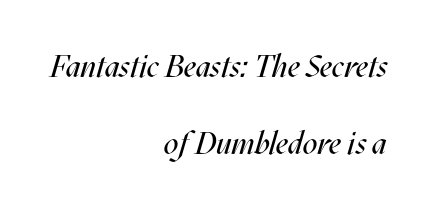
The image shows 32 px regular-weight, condensed type, italic (leaning right); set right-aligned, loose line spacing (2.42x), normal letter spacing, not underlined; medium stroke contrast and a large x-height.
